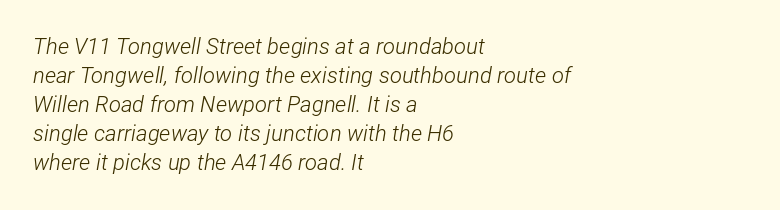
Q: Is the text bold? A: No.
Q: Is the text italic (slanted)? A: Yes, it leans right by about 12 degrees.
Q: Is the text underlined? A: No.
Q: How is the paragraph aligned? A: Left-aligned.
Q: Is the spacing between letters normal or unusually wide? A: Normal.
Q: Is the spacing between lines tight, normal or loose? A: Normal.
